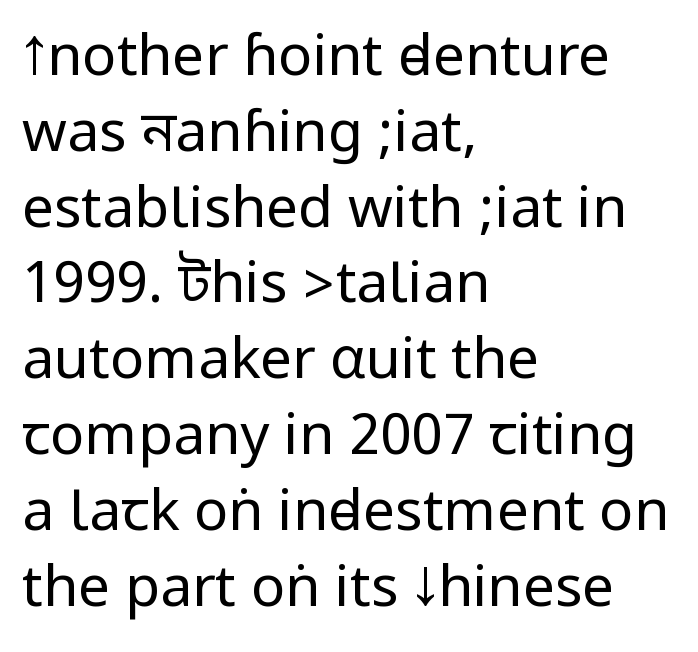
Q: Is the text bold? A: No.
Q: Is the text italic (slanted)? A: No, it is upright.
Q: Is the typeface a serif or a sans-serif typeface? A: Sans-serif.
Q: Is the text underlined? A: No.
Q: How is the paragraph aligned? A: Left-aligned.
Q: Is the spacing between letters normal or unusually wide? A: Normal.
Q: Is the spacing between lines tight, normal or loose? A: Normal.
Q: Width (condensed, normal, or wide)? A: Condensed.
Q: Stroke contrast? A: Low.
